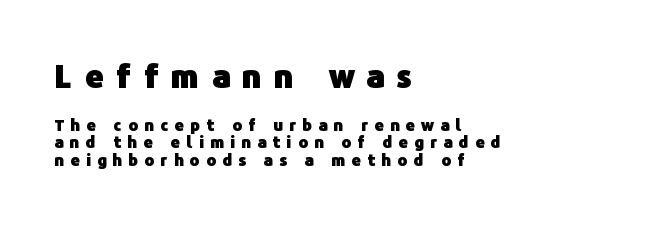
Q: Is the text bold? A: Yes.
Q: Is the text italic (slanted)? A: No, it is upright.
Q: Is the typeface a serif or a sans-serif typeface? A: Sans-serif.
Q: Is the text underlined? A: No.
Q: How is the paragraph aligned? A: Left-aligned.
Q: Is the spacing between letters normal or unusually wide? A: Unusually wide.
Q: Is the spacing between lines tight, normal or loose? A: Tight.
Q: Which block of text is set in a larger size, the first (top) or the second (bottom)? A: The first (top) one.
Q: Width (condensed, normal, or wide)? A: Normal.
Q: Stroke contrast? A: Low.
Q: x-height? A: Medium.
Q: Monospaced? A: No.
